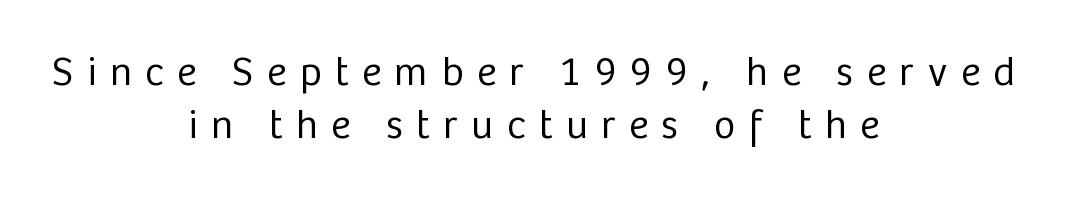
To sum up the face: it is a sans, with no serifs. Underlining? Definitely not there. The setting favours the middle, as headings and verse often do. This rendering widens character spacing well past its baseline value. Style check: upright.
